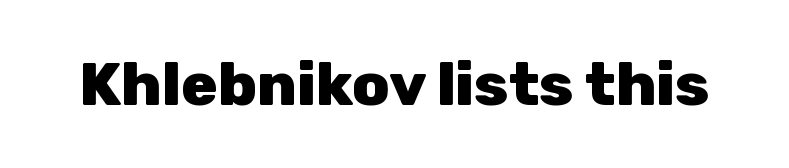
Does the weight exceed regular? Yes, all the way to bold. The passage shown is typed in a proportional face where columns would drift. Type style note: lacks serifs. Between one letter and the next there's only the usual sliver of space. The baseline area is clear. Italic? Not at all — the glyphs are vertical.
